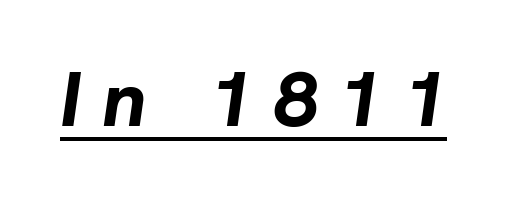
{"italic": "yes", "lean": "right", "slant_degrees": 8, "bold": "yes", "weight": "bold", "width": "normal", "stroke_contrast": "low", "x_height": "medium", "monospaced": "no", "underline": "yes", "letter_spacing": "wide", "letter_spacing_em": 0.27, "glyph_px": 78}
